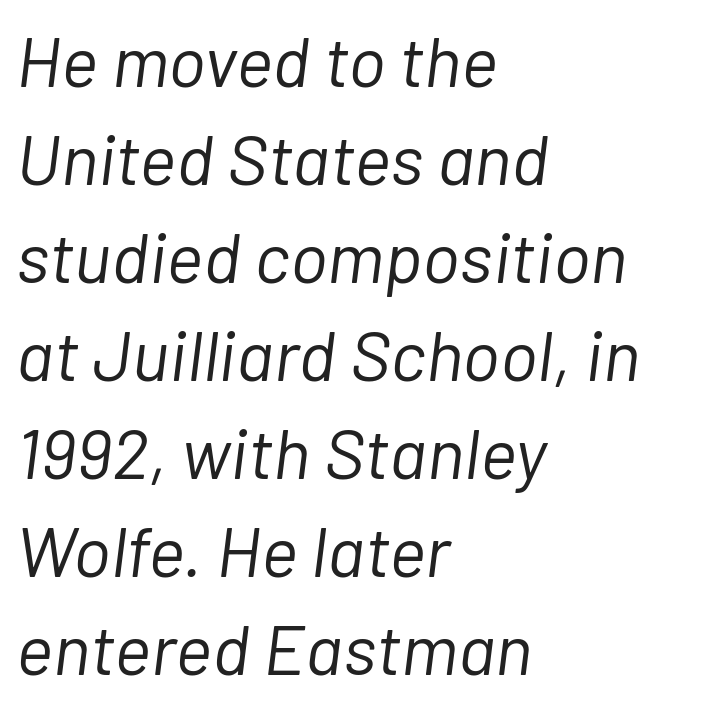
{"italic": "yes", "lean": "right", "slant_degrees": 7, "bold": "no", "weight": "light", "width": "normal", "stroke_contrast": "low", "x_height": "medium", "monospaced": "no", "underline": "no", "align": "left", "line_spacing": "normal", "line_spacing_ratio": 1.38, "letter_spacing": "normal", "letter_spacing_em": 0.0, "glyph_px": 71}
